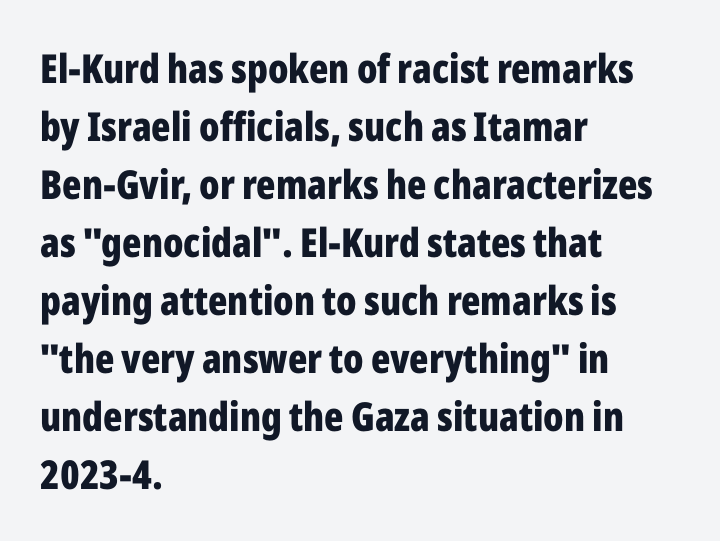
{"serif": "no", "italic": "no", "bold": "yes", "weight": "bold", "width": "condensed", "stroke_contrast": "low", "x_height": "medium", "monospaced": "no", "underline": "no", "align": "left", "line_spacing": "normal", "line_spacing_ratio": 1.45, "letter_spacing": "normal", "letter_spacing_em": 0.0, "glyph_px": 40}
